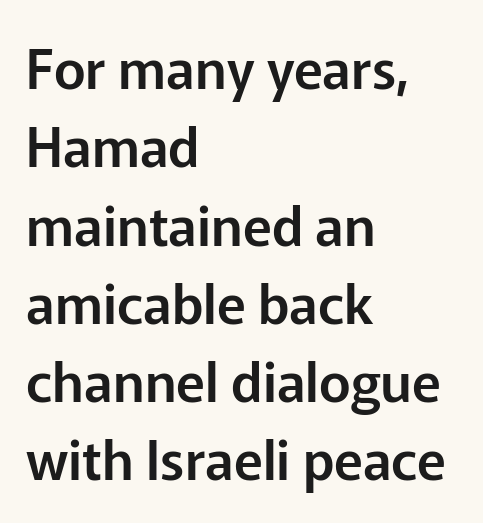
Q: Is the text italic (slanted)? A: No, it is upright.
Q: Is the typeface a serif or a sans-serif typeface? A: Sans-serif.
Q: Is the text underlined? A: No.
Q: How is the paragraph aligned? A: Left-aligned.
Q: Is the spacing between letters normal or unusually wide? A: Normal.
Q: Is the spacing between lines tight, normal or loose? A: Normal.
Q: Width (condensed, normal, or wide)? A: Normal.
Q: Stroke contrast? A: Low.
Q: x-height? A: Medium.
Q: Monospaced? A: No.
